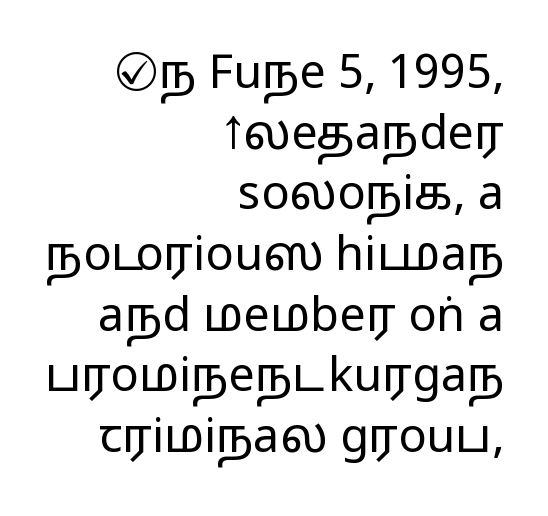
Q: Is the text bold? A: No.
Q: Is the text italic (slanted)? A: No, it is upright.
Q: Is the typeface a serif or a sans-serif typeface? A: Sans-serif.
Q: Is the text underlined? A: No.
Q: How is the paragraph aligned? A: Right-aligned.
Q: Is the spacing between letters normal or unusually wide? A: Normal.
Q: Is the spacing between lines tight, normal or loose? A: Normal.
Q: Width (condensed, normal, or wide)? A: Wide.
Q: Stroke contrast? A: Low.
Q: x-height? A: Medium.
Q: Monospaced? A: No.
